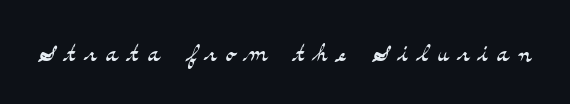
Observe the serifs anchoring each vertical stroke in this sample. A quiet, ordinary-to-light weight characterises the typeface. The horizontal fit of the characters is loose and conspicuously gappy. Words float on clear page, feet unadorned. Proportional: the letters do not fall into vertical columns.
